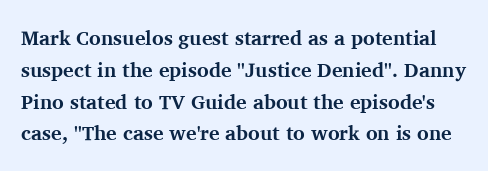
Each row of text sits above clean, open space. Every letter is thick-stroked: bold, no question. Letter spacing: default. The letters stand upright; this is a roman face.
